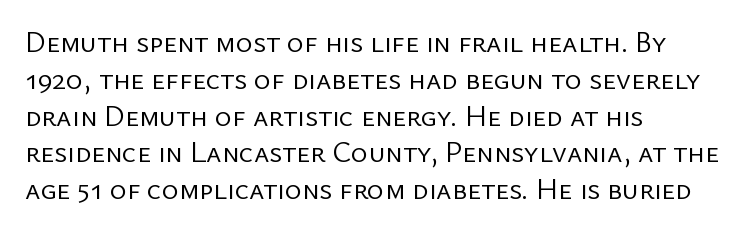
The image shows 29 px regular-weight sans-serif type, upright; set left-aligned, normal line spacing (1.27x), normal letter spacing, not underlined; low stroke contrast and a medium x-height.
